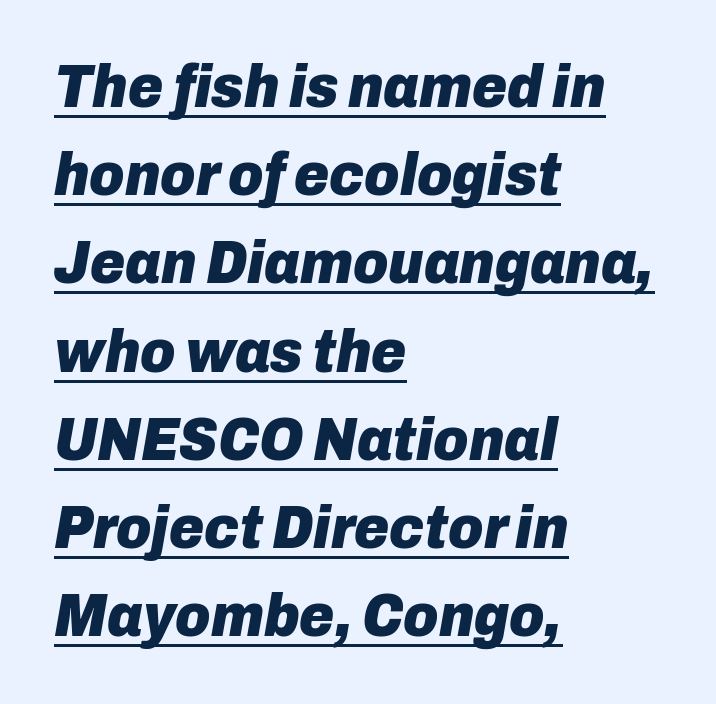
The letterforms sit shoulder to shoulder at normal distance. Spacing verdict: proportional, widths tailored to each character. Weight: bold. These characters rest on top of a visible drawn line.
